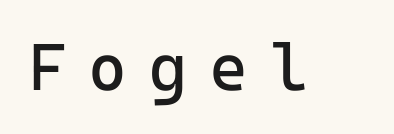
Q: Is the text bold? A: No.
Q: Is the text italic (slanted)? A: No, it is upright.
Q: Is the typeface a serif or a sans-serif typeface? A: Sans-serif.
Q: Is the text underlined? A: No.
Q: Is the spacing between letters normal or unusually wide? A: Unusually wide.
Q: Width (condensed, normal, or wide)? A: Normal.
Q: Stroke contrast? A: Low.
Q: x-height? A: Medium.
Q: Monospaced? A: Yes.
